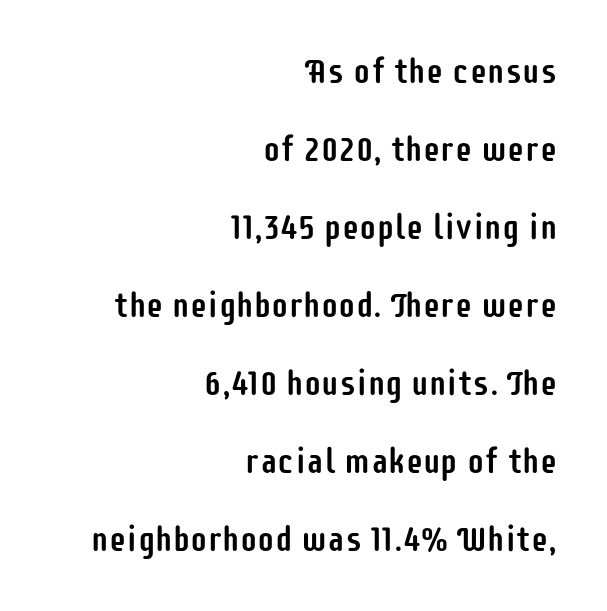
Each word holds together tightly as a unit, with standard inter-letter gaps. A typesetter would call this proportional, since set widths differ per character. All the whitespace from short lines collects on the left. This rendering features lettering with no underline. Notice the wide empty band between every row — that's loose leading.
